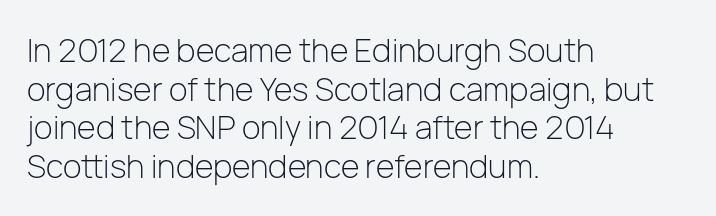
Each letter keeps its own natural width here, so spacing adapts to shape. Nobody touched the tracking dial on this one. Quick note: underline off. The lines in this sample share a left origin and differ only in where they stop. Posture: vertical. Note: no serifs on the glyphs.
